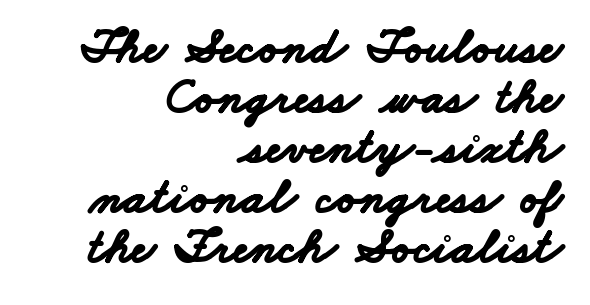
Q: Is the text bold? A: Yes.
Q: Is the typeface a serif or a sans-serif typeface? A: Sans-serif.
Q: Is the text underlined? A: No.
Q: How is the paragraph aligned? A: Right-aligned.
Q: Is the spacing between letters normal or unusually wide? A: Normal.
Q: Is the spacing between lines tight, normal or loose? A: Tight.
Q: Width (condensed, normal, or wide)? A: Wide.
Q: Stroke contrast? A: Low.
Q: x-height? A: Small.
Q: Monospaced? A: No.
